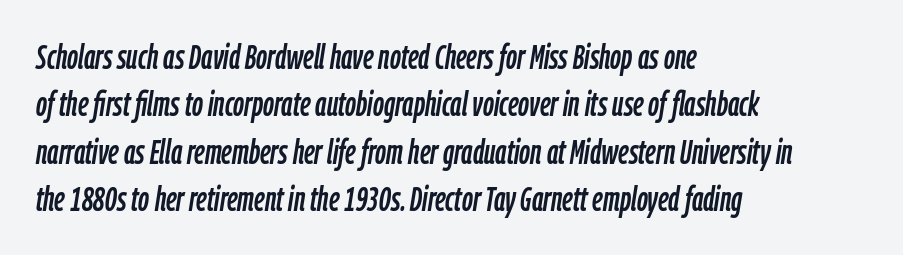
The typography opts for an oblique posture over an upright one. Think of a printed novel: that variable character pitch is what you see here. These lines are set flush left with a ragged right edge. What's the leading like? Ordinary, nothing unusual. The string is rendered with underlining switched off.
